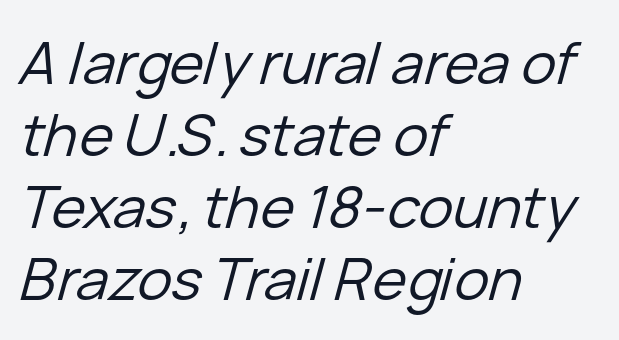
{"italic": "yes", "lean": "right", "slant_degrees": 15, "bold": "no", "weight": "regular", "width": "normal", "stroke_contrast": "low", "x_height": "medium", "monospaced": "no", "underline": "no", "align": "left", "line_spacing_ratio": 1.24, "letter_spacing": "normal", "letter_spacing_em": 0.0, "glyph_px": 58}
